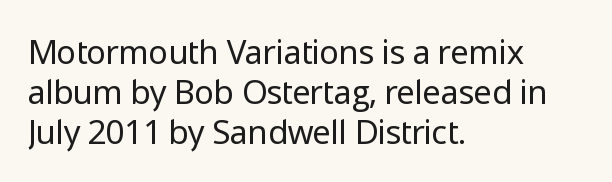
The image shows 33 px regular-weight sans-serif type, upright; set left-aligned, line spacing 1.21x, normal letter spacing, not underlined; low stroke contrast and a medium x-height.
